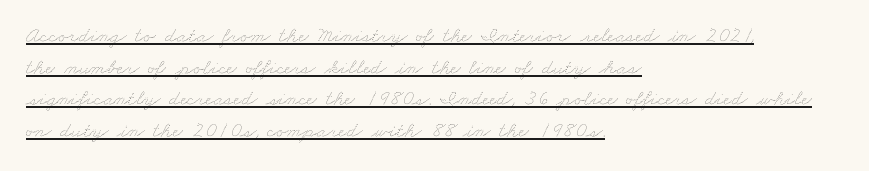
The image shows 22 px text type; set left-aligned, normal line spacing (1.44x), normal letter spacing, underlined.
